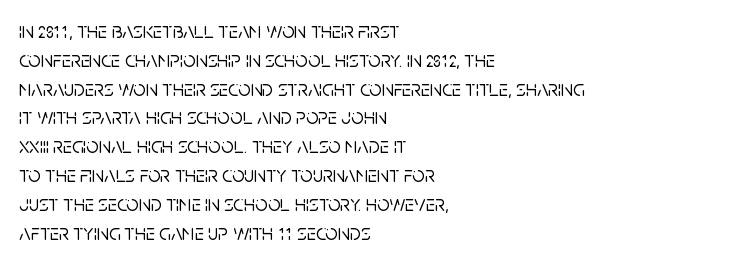
The image shows 22 px text type, upright; set left-aligned, normal line spacing (1.31x), normal letter spacing, not underlined.
